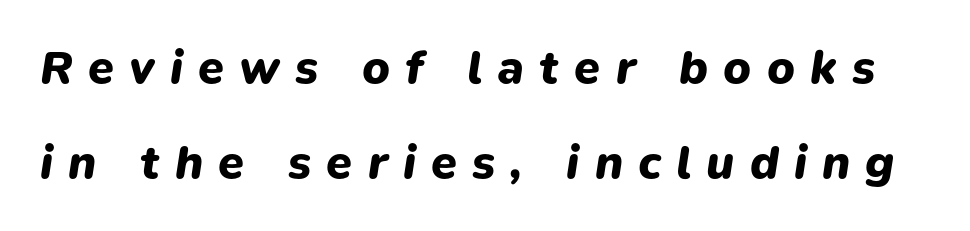
Has an underline been added? It has not. These lines stand farther apart than default settings would place them. The letterforms stand isolated, each surrounded by extra space. Think of a printed novel: that variable character pitch is what you see here. The passage shown is emphatically bold.
